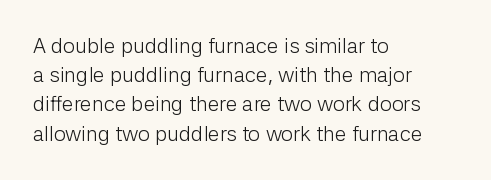
Tracking here is standard; glyphs follow each other at the usual distance. Heft: none added — not bold. These lines are set flush left with a ragged right edge. The letters stand straight up with perfectly vertical stems. Has an underline been added? It has not.
